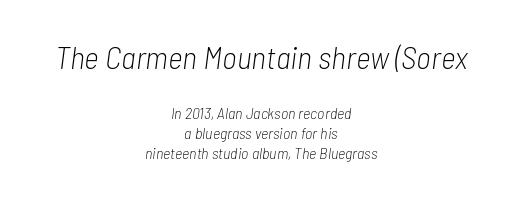
Only glyphs here, with clear space below each row. A centered setting, common on invitations and titles, is used for this passage. No letter is thick-stroked: the sample isn't bold. Note: larger setting up top, smaller setting below. This sample uses plain, unmodified letter spacing. The specimen reads as italic at a glance.
